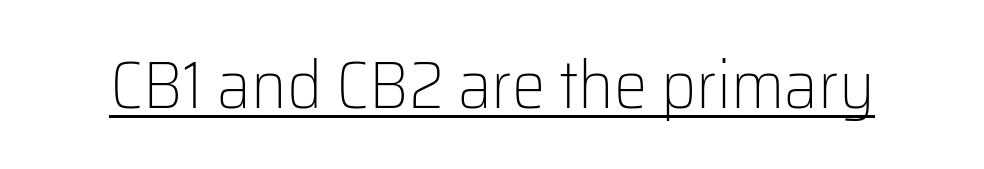
The image shows 67 px light sans-serif type, upright; set normal letter spacing, underlined; low stroke contrast and a medium x-height.
